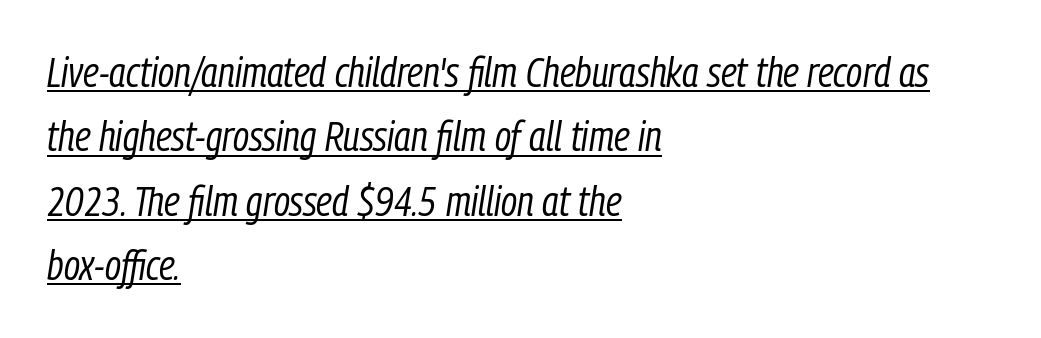
{"italic": "yes", "lean": "right", "slant_degrees": 9, "bold": "no", "weight": "regular", "width": "condensed", "stroke_contrast": "low", "x_height": "medium", "monospaced": "no", "underline": "yes", "align": "left", "line_spacing": "normal", "line_spacing_ratio": 1.57, "letter_spacing": "normal", "letter_spacing_em": 0.0, "glyph_px": 41}
